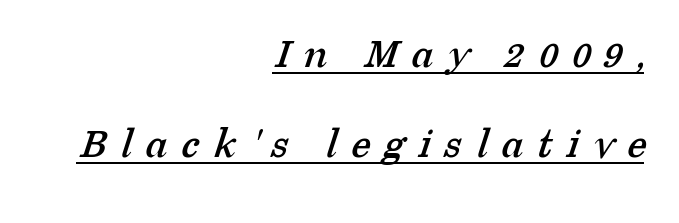
{"serif": "yes", "width": "normal", "stroke_contrast": "low", "x_height": "medium", "monospaced": "no", "underline": "yes", "align": "right", "line_spacing": "loose", "line_spacing_ratio": 2.05, "letter_spacing": "wide", "letter_spacing_em": 0.32, "glyph_px": 44}
